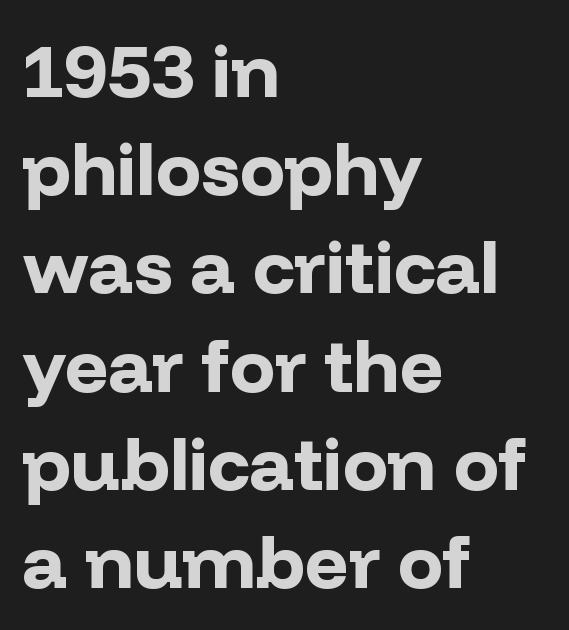
The image shows 75 px bold sans-serif type, upright; set left-aligned, normal line spacing (1.31x), normal letter spacing, not underlined; low stroke contrast and a medium x-height.
